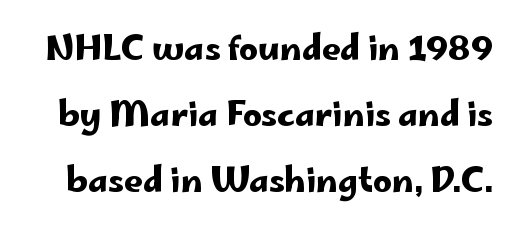
Q: Is the text italic (slanted)? A: No, it is upright.
Q: Is the typeface a serif or a sans-serif typeface? A: Sans-serif.
Q: Is the text underlined? A: No.
Q: Is the spacing between letters normal or unusually wide? A: Normal.
Q: Is the spacing between lines tight, normal or loose? A: Loose.
Q: Width (condensed, normal, or wide)? A: Wide.
Q: Stroke contrast? A: Low.
Q: x-height? A: Small.
Q: Monospaced? A: No.
